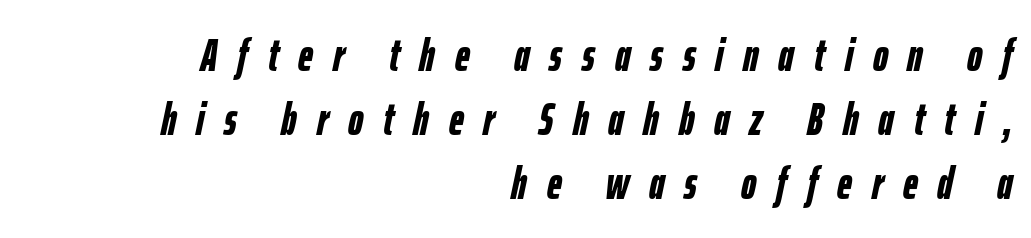
Q: Is the text bold? A: Yes.
Q: Is the text italic (slanted)? A: Yes, it leans right by about 12 degrees.
Q: Is the text underlined? A: No.
Q: How is the paragraph aligned? A: Right-aligned.
Q: Is the spacing between letters normal or unusually wide? A: Unusually wide.
Q: Is the spacing between lines tight, normal or loose? A: Normal.
Q: Width (condensed, normal, or wide)? A: Condensed.
Q: Stroke contrast? A: Low.
Q: x-height? A: Medium.
Q: Monospaced? A: No.
